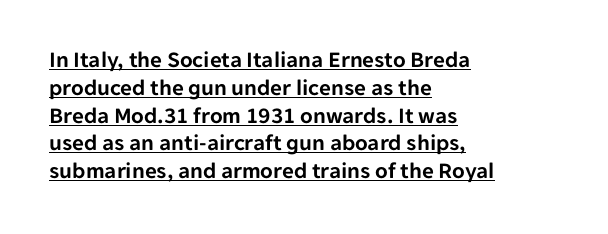
Between one letter and the next there's only the usual sliver of space. The text block is weighted toward the left margin, trailing off unevenly rightward. The words here are underlined. The font's upright variant was chosen for this text.
